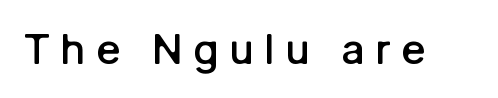
The image shows 42 px semibold sans-serif type, upright; set unusually wide letter spacing (+0.24 em), not underlined; low stroke contrast and a medium x-height.
